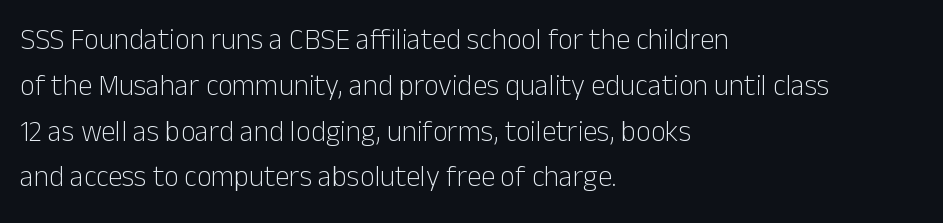
A typesetter would call this proportional, since set widths differ per character. This sample keeps an unexceptional amount of space between lines. The face used here is rendered with its standard letterfit. Where is the straight margin? On the left. The typeface chosen for these lines omits serifs. Unbolded letterforms with no extra heft.
